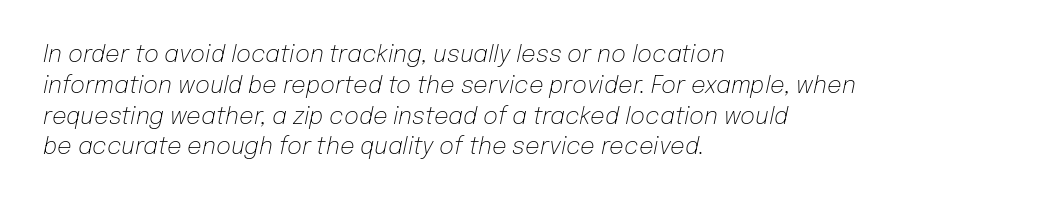
The image shows 23 px text type, italic (leaning right); set left-aligned, normal line spacing (1.34x), normal letter spacing, not underlined.
